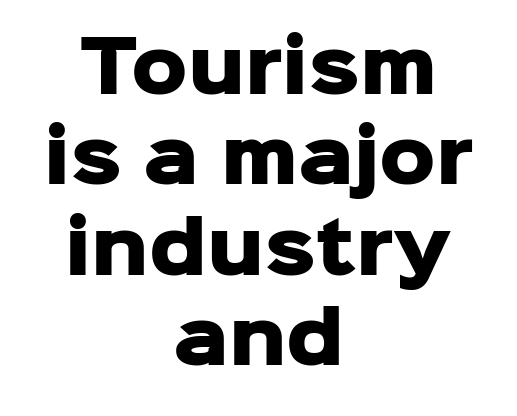
The lines sit at an ordinary, default distance from one another. Chunky letters — that's bold for sure. You could call the tracking neutral — neither tight nor loose. The foot of each line stays bare and open. Does the type have serifs? No, each stem ends abruptly.
